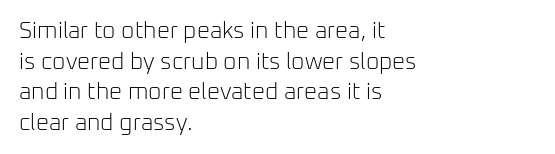
{"italic": "no", "bold": "no", "underline": "no", "align": "left", "line_spacing": "normal", "line_spacing_ratio": 1.33, "letter_spacing": "normal", "letter_spacing_em": 0.0, "glyph_px": 23}
